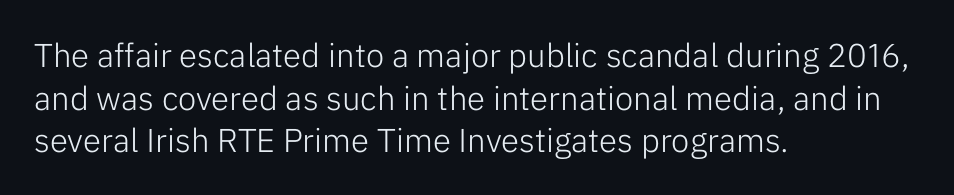
Q: Is the text bold? A: No.
Q: Is the text italic (slanted)? A: No, it is upright.
Q: Is the typeface a serif or a sans-serif typeface? A: Sans-serif.
Q: Is the text underlined? A: No.
Q: How is the paragraph aligned? A: Left-aligned.
Q: Is the spacing between letters normal or unusually wide? A: Normal.
Q: Is the spacing between lines tight, normal or loose? A: Normal.
Q: Width (condensed, normal, or wide)? A: Normal.
Q: Stroke contrast? A: Low.
Q: x-height? A: Medium.
Q: Monospaced? A: No.
